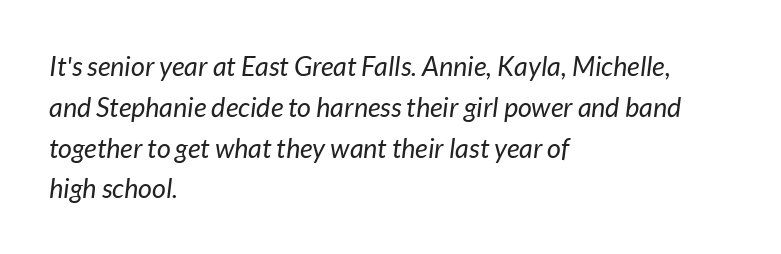
Q: Is the text bold? A: No.
Q: Is the text italic (slanted)? A: Yes, it leans right by about 7 degrees.
Q: Is the text underlined? A: No.
Q: How is the paragraph aligned? A: Left-aligned.
Q: Is the spacing between letters normal or unusually wide? A: Normal.
Q: Is the spacing between lines tight, normal or loose? A: Normal.
